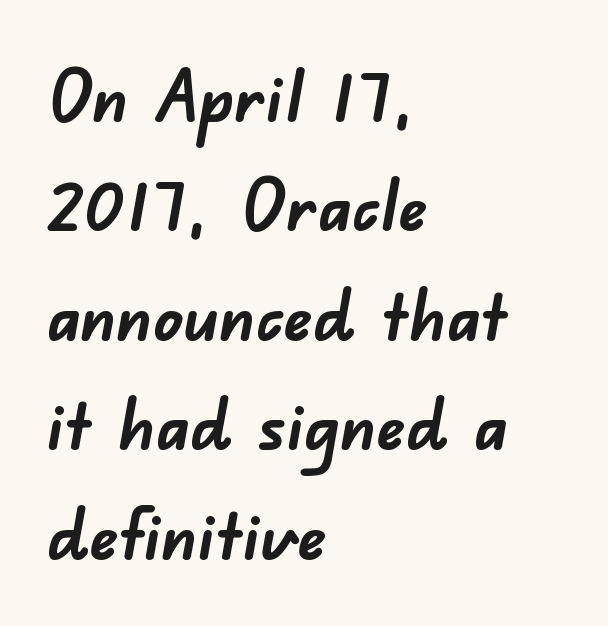
{"serif": "no", "bold": "yes", "weight": "semibold", "width": "normal", "stroke_contrast": "low", "x_height": "small", "monospaced": "no", "underline": "no", "align": "left", "line_spacing": "normal", "line_spacing_ratio": 1.52, "letter_spacing": "normal", "letter_spacing_em": 0.0, "glyph_px": 72}
